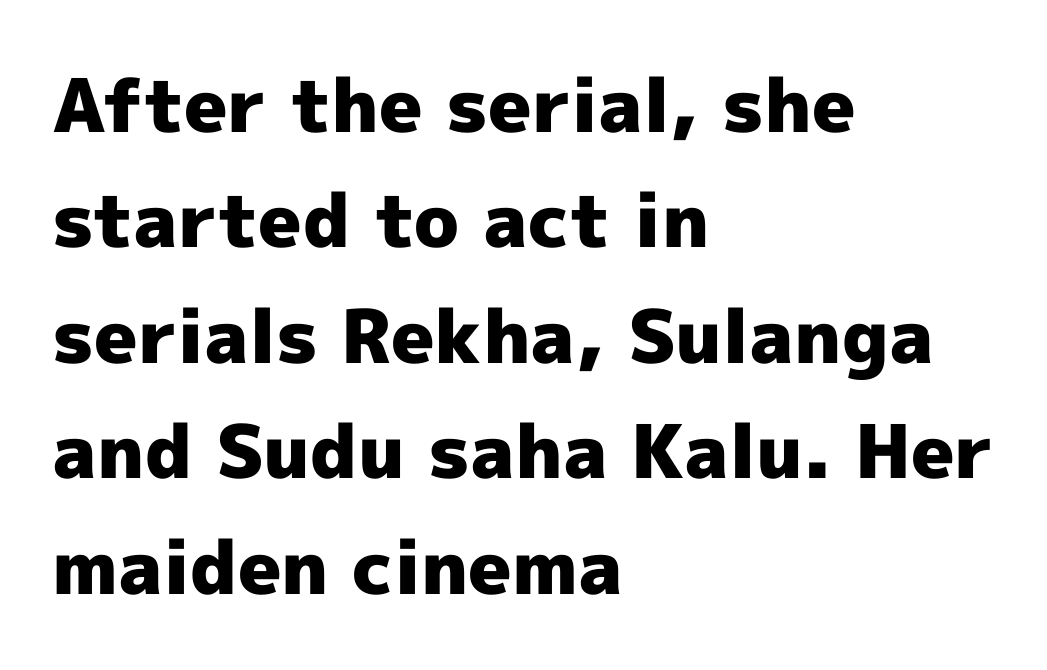
Q: Is the text bold? A: Yes.
Q: Is the text italic (slanted)? A: No, it is upright.
Q: Is the typeface a serif or a sans-serif typeface? A: Sans-serif.
Q: Is the text underlined? A: No.
Q: How is the paragraph aligned? A: Left-aligned.
Q: Is the spacing between letters normal or unusually wide? A: Normal.
Q: Is the spacing between lines tight, normal or loose? A: Normal.
Q: Width (condensed, normal, or wide)? A: Normal.
Q: x-height? A: Medium.
Q: Monospaced? A: No.
